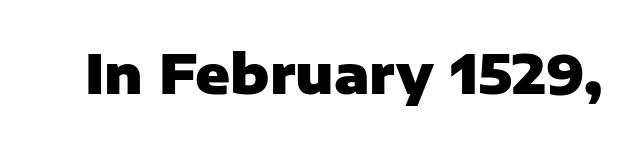
Chunky letters — that's bold for sure. Has an underline been added? It has not. Does extra space separate the letters? No, they use regular spacing. This sample has the flowing, uneven cadence of proportional lettering. Are there feet on the stems? There aren't — it's a sans. This sample uses an upright cut, with every glyph sitting square on the baseline.
